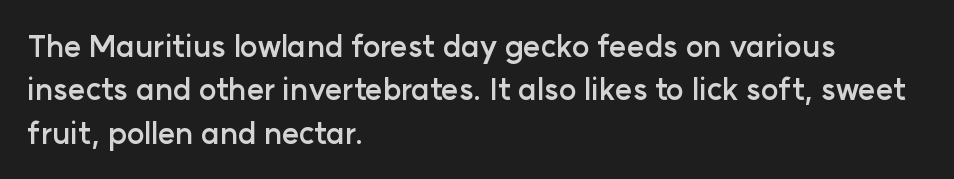
The letterforms sit shoulder to shoulder at normal distance. Serifs: no, the terminals of the letterforms are clean. Do the characters align in a grid? No, the font is proportional. Bold? Absolutely — the strokes are thick and heavy. The specimen reads as upright at a glance.
